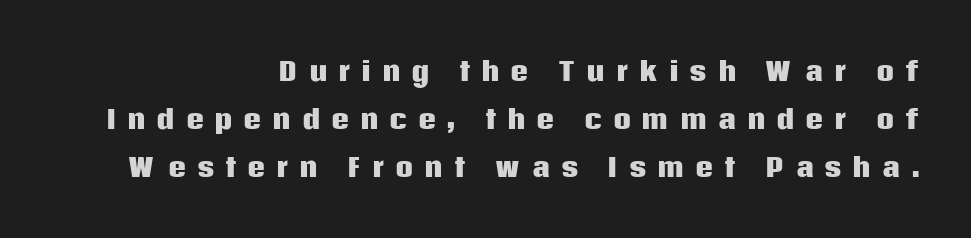
{"italic": "no", "bold": "yes", "underline": "no", "align": "right", "line_spacing": "loose", "line_spacing_ratio": 1.92, "letter_spacing": "wide", "letter_spacing_em": 0.43, "glyph_px": 25}
